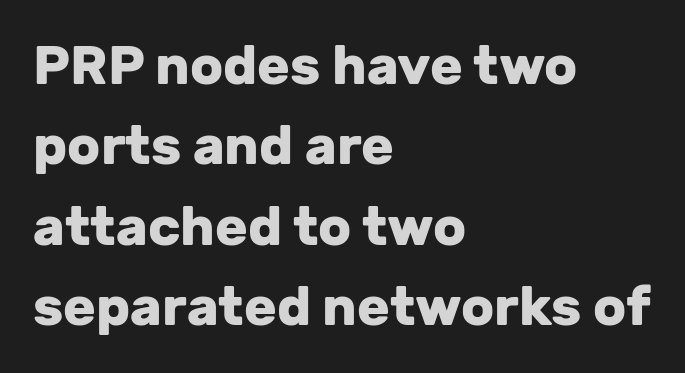
Q: Is the text bold? A: Yes.
Q: Is the text italic (slanted)? A: No, it is upright.
Q: Is the typeface a serif or a sans-serif typeface? A: Sans-serif.
Q: Is the text underlined? A: No.
Q: How is the paragraph aligned? A: Left-aligned.
Q: Is the spacing between letters normal or unusually wide? A: Normal.
Q: Is the spacing between lines tight, normal or loose? A: Normal.
Q: Width (condensed, normal, or wide)? A: Normal.
Q: Stroke contrast? A: Low.
Q: x-height? A: Medium.
Q: Monospaced? A: No.
